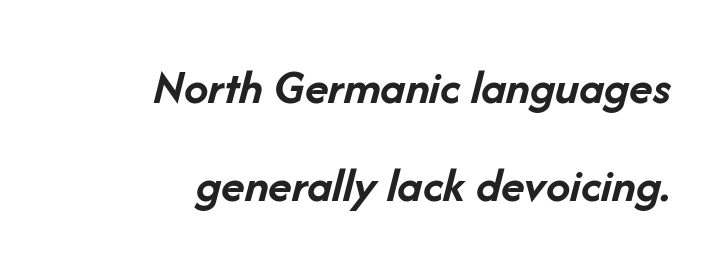
Q: Is the text bold? A: Yes.
Q: Is the text italic (slanted)? A: Yes, it leans right by about 14 degrees.
Q: Is the text underlined? A: No.
Q: How is the paragraph aligned? A: Right-aligned.
Q: Is the spacing between letters normal or unusually wide? A: Normal.
Q: Is the spacing between lines tight, normal or loose? A: Loose.
Q: Width (condensed, normal, or wide)? A: Normal.
Q: Stroke contrast? A: Low.
Q: x-height? A: Medium.
Q: Monospaced? A: No.
